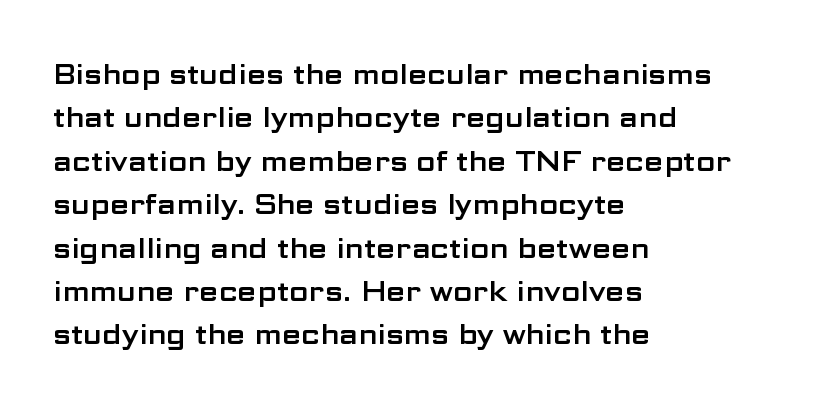
{"serif": "no", "italic": "no", "width": "wide", "stroke_contrast": "low", "x_height": "medium", "monospaced": "no", "underline": "no", "align": "left", "line_spacing": "normal", "line_spacing_ratio": 1.55, "letter_spacing": "normal", "letter_spacing_em": 0.0, "glyph_px": 28}
